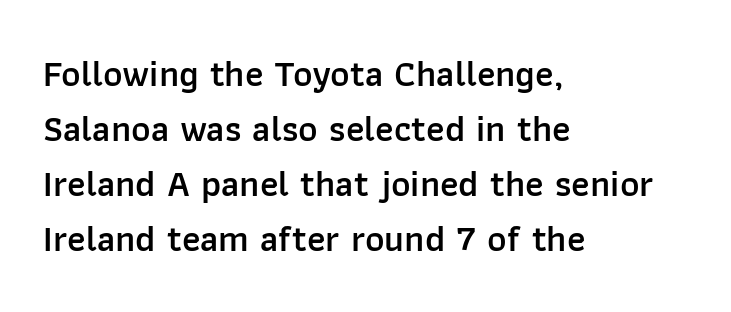
{"serif": "no", "italic": "no", "bold": "semi", "weight": "semibold", "width": "normal", "stroke_contrast": "low", "x_height": "medium", "monospaced": "no", "underline": "no", "align": "left", "line_spacing": "normal", "line_spacing_ratio": 1.49, "letter_spacing": "normal", "letter_spacing_em": 0.0, "glyph_px": 37}
